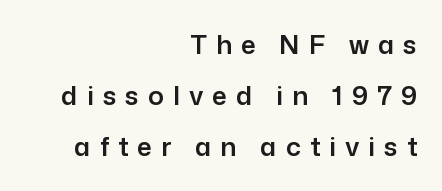
{"italic": "no", "underline": "no", "align": "right", "line_spacing": "loose", "line_spacing_ratio": 1.97, "letter_spacing": "wide", "letter_spacing_em": 0.35, "glyph_px": 26}
